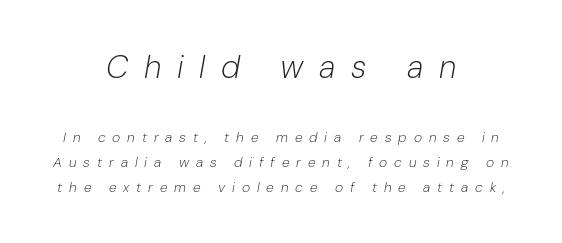
Q: Is the text bold? A: No.
Q: Is the text italic (slanted)? A: Yes, it leans right by about 10 degrees.
Q: Is the text underlined? A: No.
Q: How is the paragraph aligned? A: Centered.
Q: Is the spacing between letters normal or unusually wide? A: Unusually wide.
Q: Which block of text is set in a larger size, the first (top) or the second (bottom)? A: The first (top) one.
Q: Width (condensed, normal, or wide)? A: Normal.
Q: Stroke contrast? A: Low.
Q: x-height? A: Medium.
Q: Monospaced? A: No.
